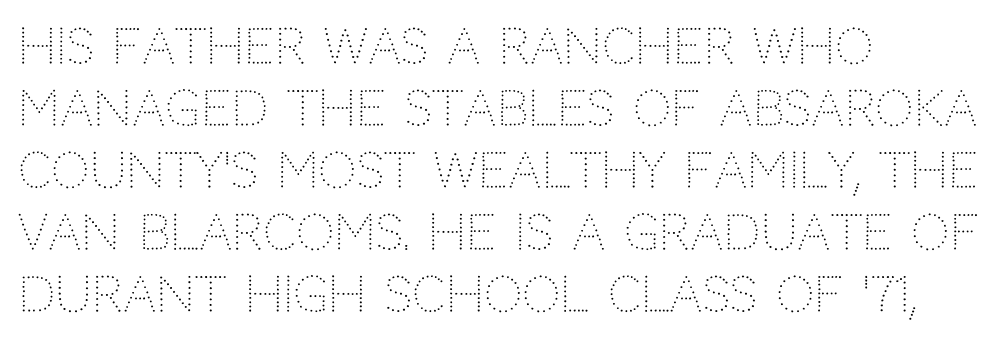
Q: Is the text bold? A: No.
Q: Is the text italic (slanted)? A: No, it is upright.
Q: Is the typeface a serif or a sans-serif typeface? A: Sans-serif.
Q: Is the text underlined? A: No.
Q: How is the paragraph aligned? A: Left-aligned.
Q: Is the spacing between letters normal or unusually wide? A: Normal.
Q: Is the spacing between lines tight, normal or loose? A: Normal.
Q: Width (condensed, normal, or wide)? A: Normal.
Q: Stroke contrast? A: Low.
Q: x-height? A: Large.
Q: Monospaced? A: No.
